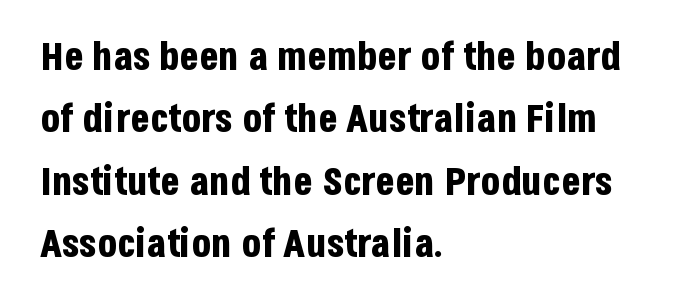
{"serif": "no", "italic": "no", "bold": "yes", "weight": "bold", "width": "condensed", "stroke_contrast": "low", "x_height": "large", "monospaced": "no", "underline": "no", "align": "left", "line_spacing": "normal", "line_spacing_ratio": 1.56, "letter_spacing": "normal", "letter_spacing_em": 0.0, "glyph_px": 40}
